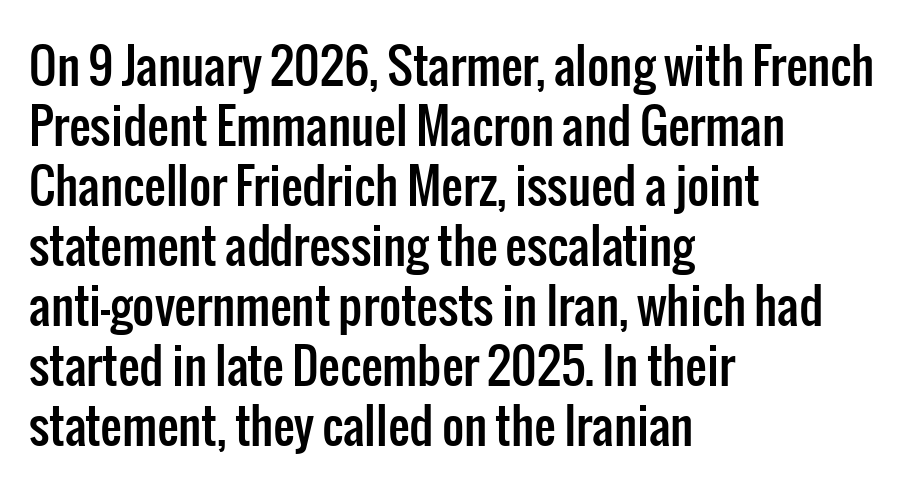
Q: Is the text italic (slanted)? A: No, it is upright.
Q: Is the typeface a serif or a sans-serif typeface? A: Sans-serif.
Q: Is the text underlined? A: No.
Q: How is the paragraph aligned? A: Left-aligned.
Q: Is the spacing between letters normal or unusually wide? A: Normal.
Q: Is the spacing between lines tight, normal or loose? A: Normal.
Q: Width (condensed, normal, or wide)? A: Condensed.
Q: Stroke contrast? A: Low.
Q: x-height? A: Medium.
Q: Monospaced? A: No.
